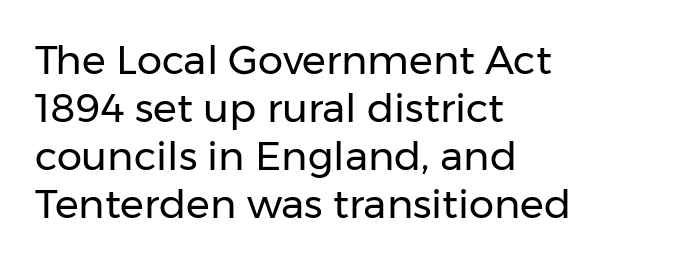
Honestly, the letter spacing is just normal — you wouldn't notice it. Letterform terminals end flat and unadorned throughout the passage. The compositor pushed each line to the left boundary. Underline: absent. The passage shown is typed in a proportional face where columns would drift. When letters stand straight like this, we call the style roman or upright.
